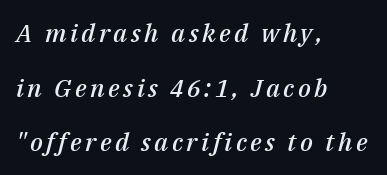
I'd describe the lettering as semibold — firm but not a full bold. Line beginnings align vertically; line endings do not. No word sits above an underline. Vertical spacing — loose.
